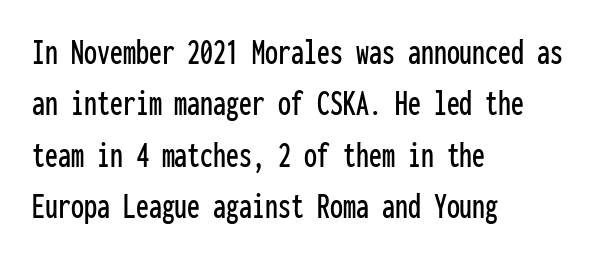
{"serif": "no", "italic": "no", "width": "condensed", "stroke_contrast": "low", "x_height": "medium", "monospaced": "yes", "underline": "no", "align": "left", "line_spacing": "normal", "line_spacing_ratio": 1.39, "letter_spacing": "normal", "letter_spacing_em": 0.0, "glyph_px": 37}
